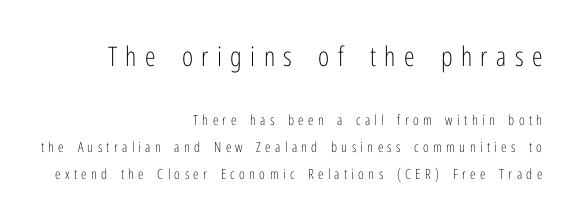
{"italic": "no", "bold": "no", "underline": "no", "align": "right", "line_spacing": "loose", "line_spacing_ratio": 1.92, "letter_spacing": "wide", "letter_spacing_em": 0.31, "larger_block": "first", "size_ratio": 1.93, "glyph_px": 27}
